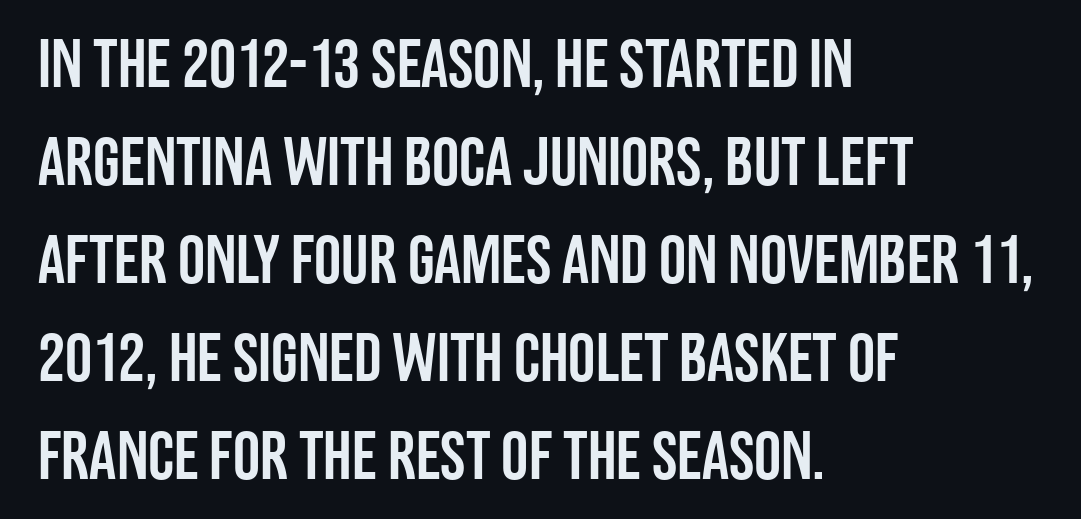
The image shows 68 px condensed sans-serif type, upright; set left-aligned, normal line spacing (1.44x), normal letter spacing, not underlined; low stroke contrast and a large x-height.
